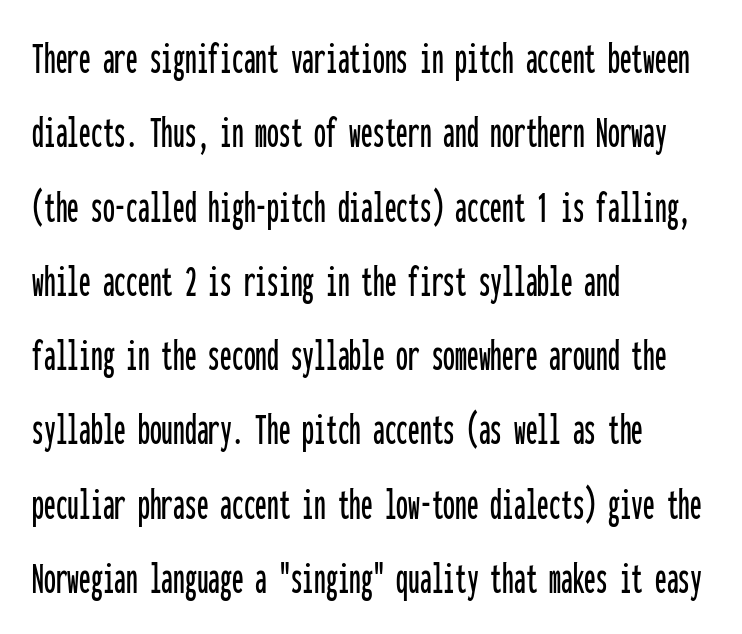
Q: Is the text italic (slanted)? A: No, it is upright.
Q: Is the typeface a serif or a sans-serif typeface? A: Sans-serif.
Q: Is the text underlined? A: No.
Q: How is the paragraph aligned? A: Left-aligned.
Q: Is the spacing between letters normal or unusually wide? A: Normal.
Q: Is the spacing between lines tight, normal or loose? A: Normal.
Q: Width (condensed, normal, or wide)? A: Condensed.
Q: Stroke contrast? A: Low.
Q: x-height? A: Medium.
Q: Monospaced? A: Yes.
